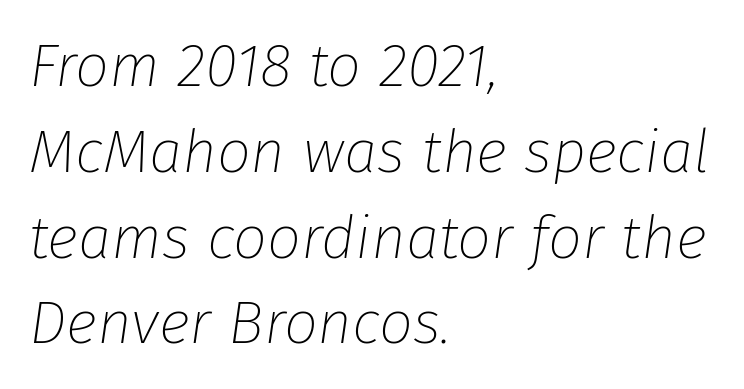
Descender tails drop into unmarked territory. Stroke mass is kept to a normal reading level or below. The lines sit at an ordinary, default distance from one another. This sample uses an oblique cut, with every glyph tilted off the vertical.
